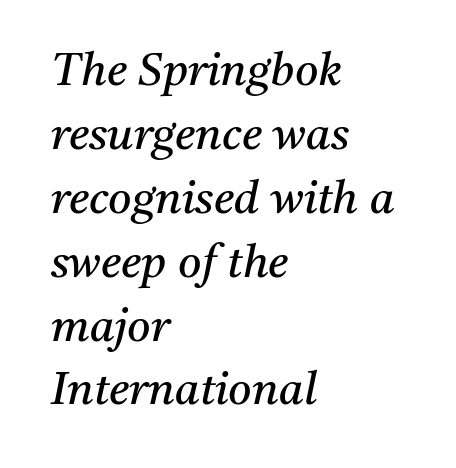
The image shows 45 px regular-weight serif type, italic (leaning right); set left-aligned, normal line spacing (1.42x), normal letter spacing, not underlined; medium stroke contrast and a medium x-height.
